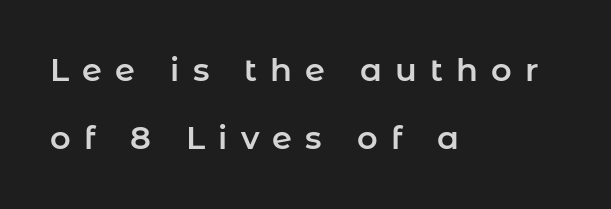
Lines of text with bare space underneath. This sample has the flowing, uneven cadence of proportional lettering. Does the leading feel generous? Absolutely, it's lavish. The line texture is sparse and dotted thanks to wide tracking. The passage shown is typeset with a sans-serif family.
